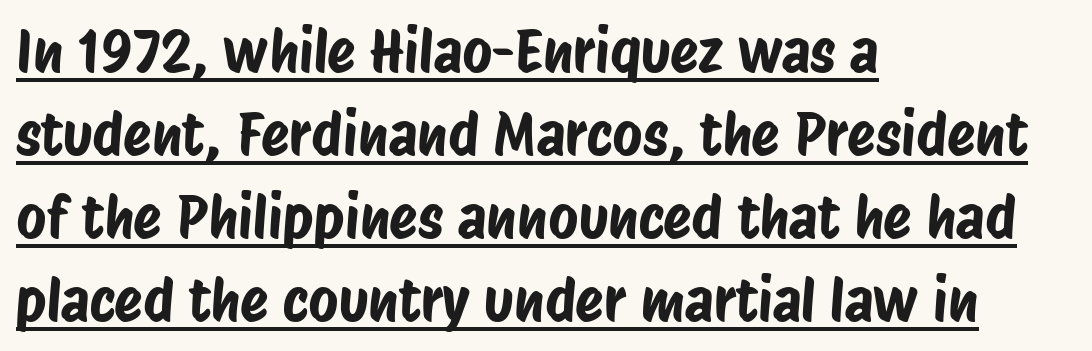
A typesetter would label this face a sans. These characters rest on top of a visible drawn line. A typesetter would call this proportional, since set widths differ per character. Layout note: lines flush left. Summary of vertical rhythm: regular, with standard interline spacing.
